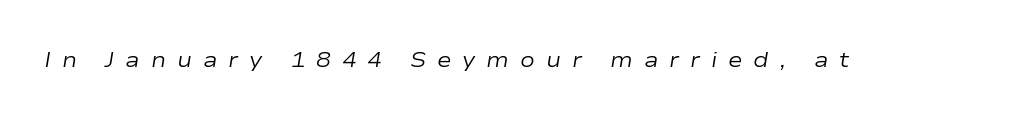
{"italic": "yes", "lean": "right", "slant_degrees": 9, "bold": "no", "underline": "no", "letter_spacing": "wide", "letter_spacing_em": 0.49, "glyph_px": 22}
